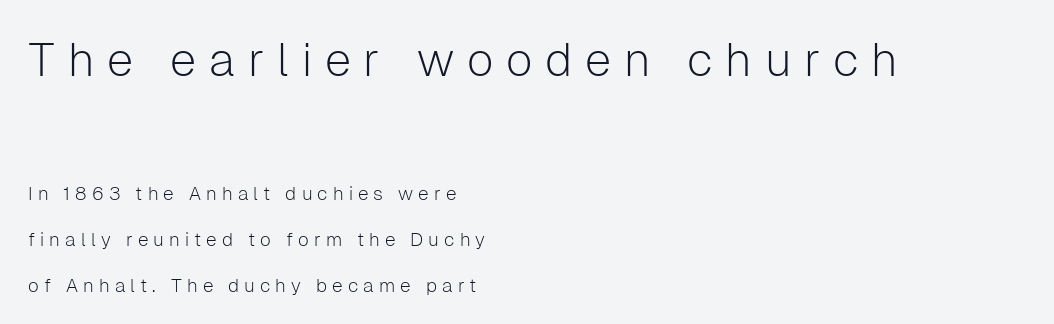
Q: Is the text bold? A: No.
Q: Is the text italic (slanted)? A: No, it is upright.
Q: Is the typeface a serif or a sans-serif typeface? A: Sans-serif.
Q: Is the text underlined? A: No.
Q: How is the paragraph aligned? A: Left-aligned.
Q: Is the spacing between letters normal or unusually wide? A: Unusually wide.
Q: Is the spacing between lines tight, normal or loose? A: Loose.
Q: Which block of text is set in a larger size, the first (top) or the second (bottom)? A: The first (top) one.
Q: Width (condensed, normal, or wide)? A: Normal.
Q: Stroke contrast? A: Low.
Q: x-height? A: Medium.
Q: Monospaced? A: No.
